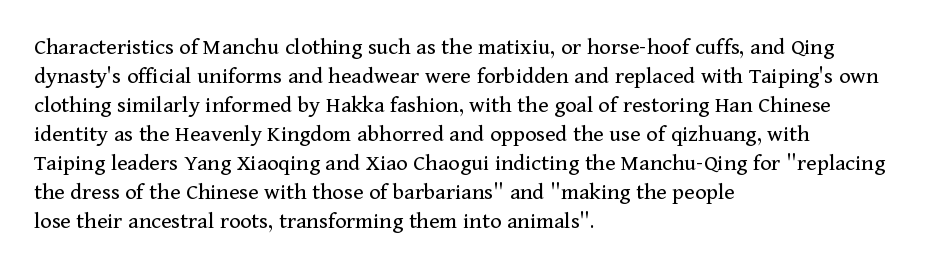
The image shows 24 px text type, upright; set left-aligned, line spacing 1.21x, normal letter spacing, not underlined.
